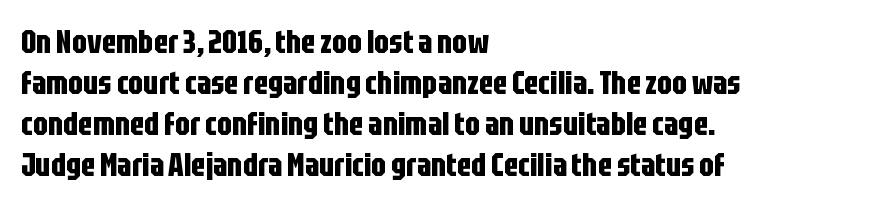
The space beneath each line is pristine and unruled. The lettering stays uniformly vertical, giving the passage a roman look. Default kerning and tracking; the words read as compact shapes. The passage shown stacks its lines at a standard gap. Typesetter's note: full bold, strokes at maximum text heaviness.
